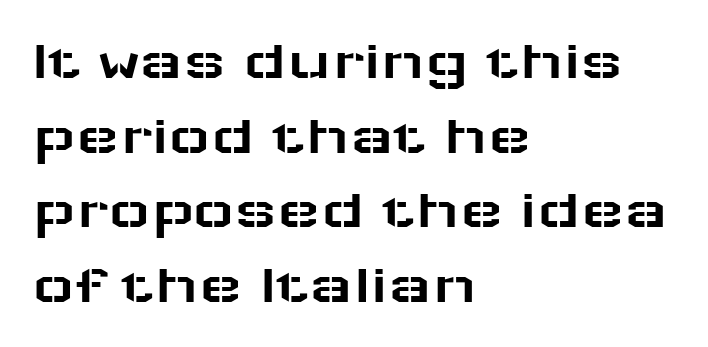
The image shows 57 px wide sans-serif type, upright; set left-aligned, normal line spacing (1.31x), normal letter spacing, not underlined; low stroke contrast and a medium x-height.
